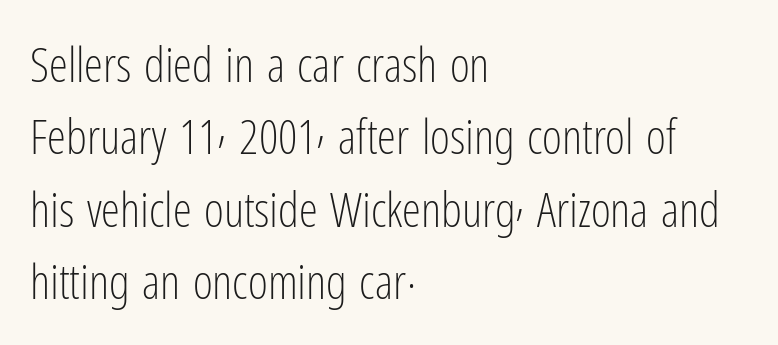
{"serif": "no", "italic": "no", "bold": "no", "weight": "light", "width": "condensed", "stroke_contrast": "low", "x_height": "medium", "monospaced": "no", "underline": "no", "align": "left", "line_spacing": "normal", "line_spacing_ratio": 1.51, "letter_spacing": "normal", "letter_spacing_em": 0.0, "glyph_px": 48}
